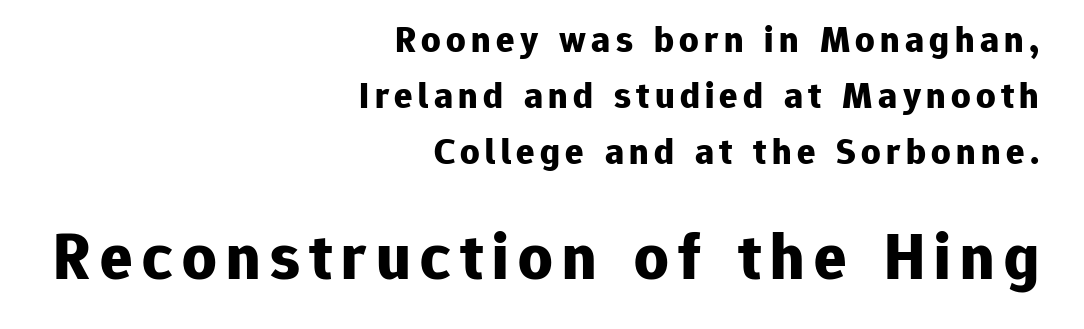
The image shows 67 px bold sans-serif type, upright; set right-aligned, normal line spacing (1.48x), not underlined; the second (bottom) block is 1.76x larger; low stroke contrast and a medium x-height.
